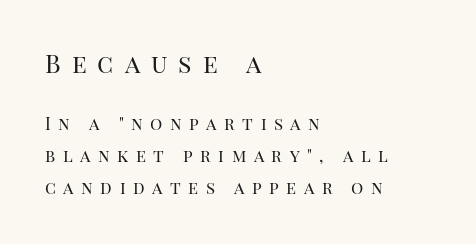
{"italic": "no", "bold": "no", "underline": "no", "align": "left", "line_spacing_ratio": 1.86, "letter_spacing": "wide", "letter_spacing_em": 0.44, "larger_block": "first", "size_ratio": 1.47, "glyph_px": 25}
